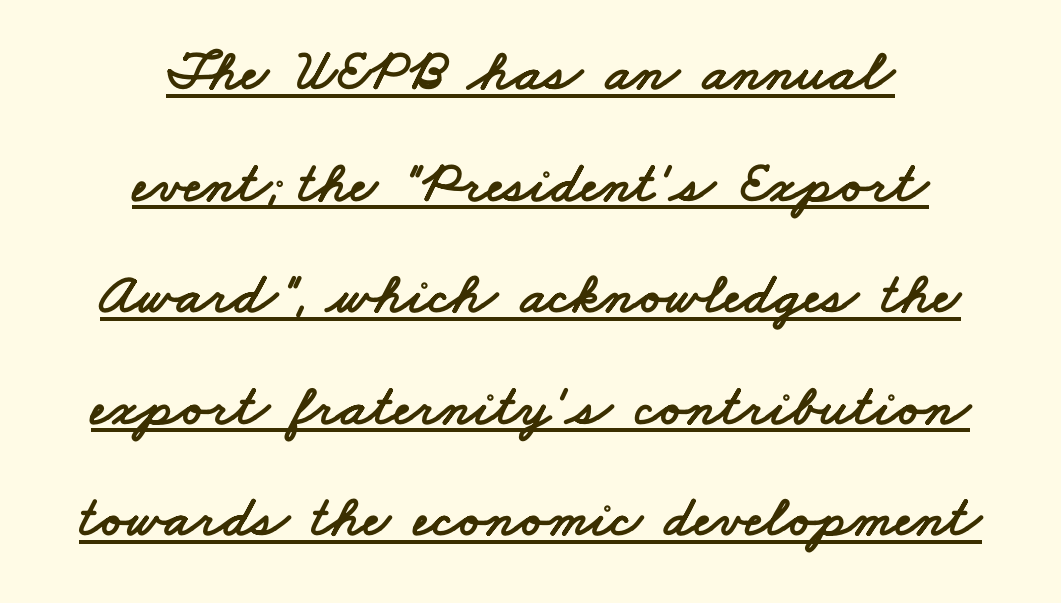
Observe the ordinary spacing: letters are neighbours, not strangers. The rag falls on both sides of this text block equally. The face used here is proportionally spaced, like ordinary book or web type. A rule runs beneath these lines of type. Each letter's strokes conclude bluntly, with no projecting serifs.
